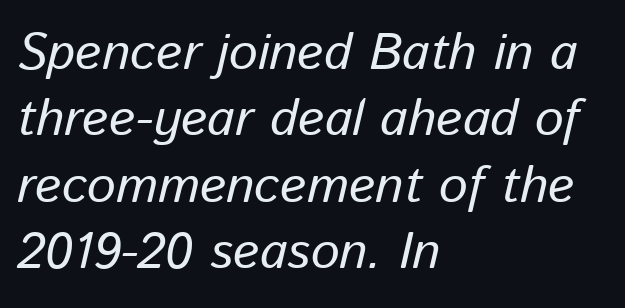
Q: Is the text bold? A: No.
Q: Is the text italic (slanted)? A: Yes, it leans right by about 13 degrees.
Q: Is the text underlined? A: No.
Q: How is the paragraph aligned? A: Left-aligned.
Q: Is the spacing between letters normal or unusually wide? A: Normal.
Q: Is the spacing between lines tight, normal or loose? A: Normal.
Q: Width (condensed, normal, or wide)? A: Normal.
Q: Stroke contrast? A: Low.
Q: x-height? A: Medium.
Q: Monospaced? A: No.
